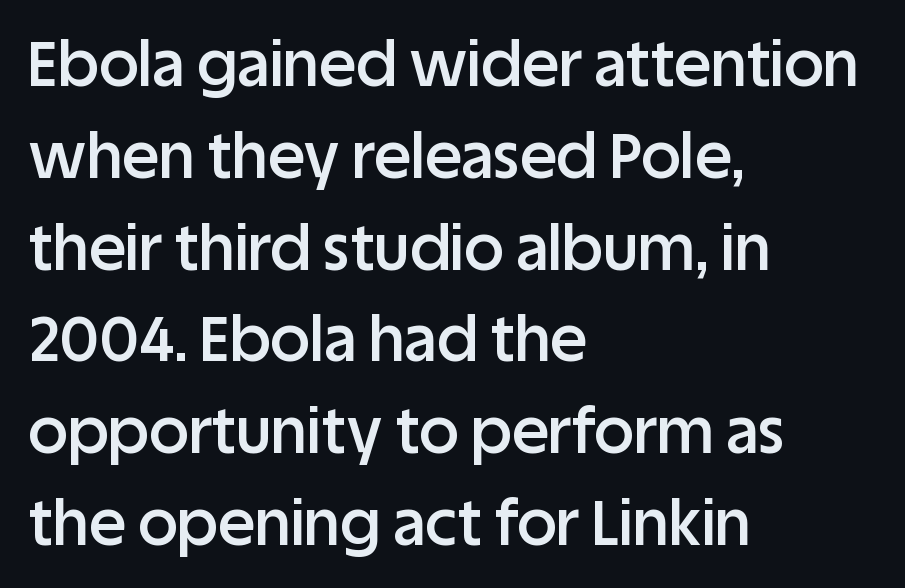
This rendering employs a face without finishing strokes, i.e., a sans-serif. The letters advance in unequal steps, a hallmark of proportional type. In terms of posture, this sample is upright. A bare baseline throughout the passage. The rag falls on the right side of this text block. The horizontal fit of the characters is conventional and even.
